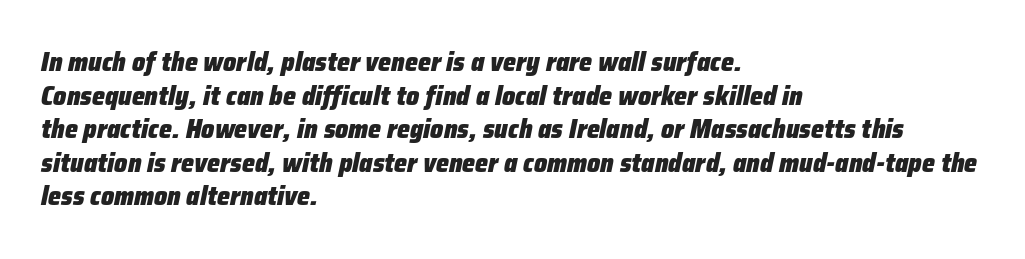
Glance below the letters and you will spot only blank space. Where is the straight margin? On the left. There's an unmistakable incline to the writing here. Each new line begins a customary step beneath the previous one.
